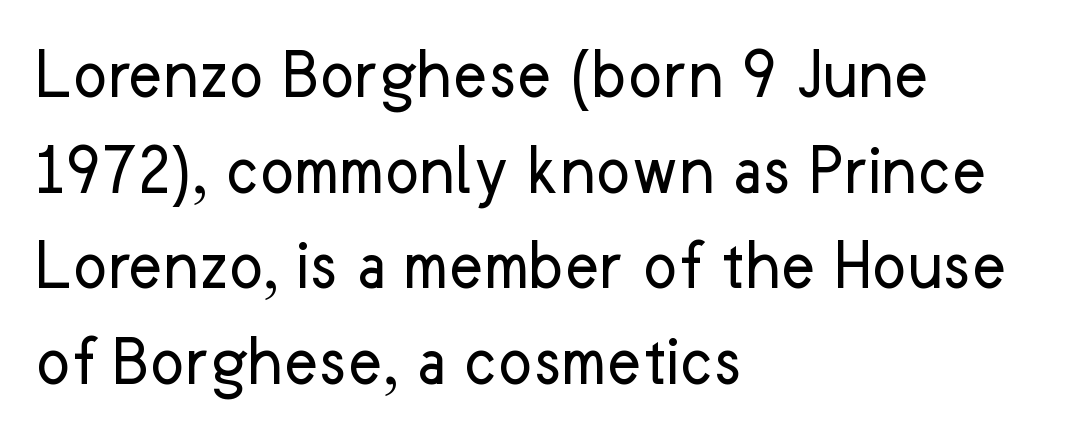
Q: Is the text bold? A: No.
Q: Is the text italic (slanted)? A: No, it is upright.
Q: Is the typeface a serif or a sans-serif typeface? A: Sans-serif.
Q: Is the text underlined? A: No.
Q: How is the paragraph aligned? A: Left-aligned.
Q: Is the spacing between letters normal or unusually wide? A: Normal.
Q: Is the spacing between lines tight, normal or loose? A: Normal.
Q: Width (condensed, normal, or wide)? A: Normal.
Q: Stroke contrast? A: Low.
Q: x-height? A: Medium.
Q: Monospaced? A: No.
